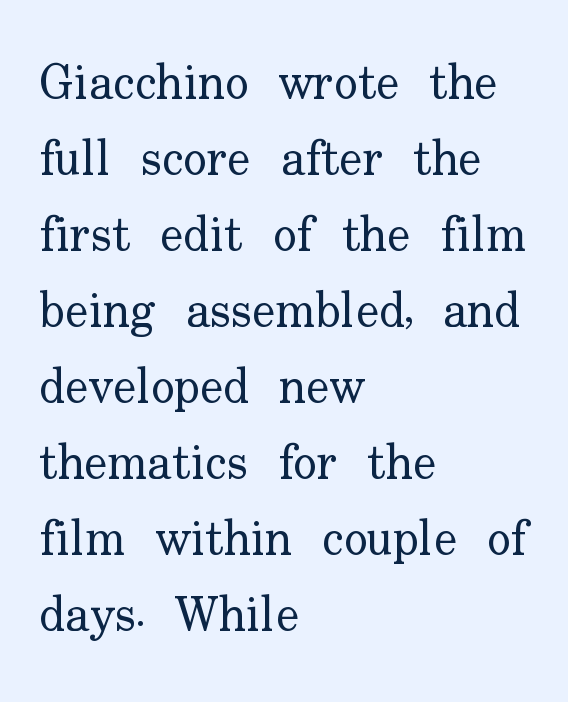
The text block is weighted toward the left margin, trailing off unevenly rightward. Check the space under the baseline: it is left empty. Unlike italic type, these characters show no tilt at all. The face used here is proportionally spaced, like ordinary book or web type. Is the stroke heavy? The answer is a plain regular-or-lighter.
